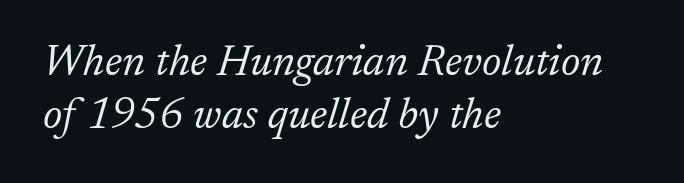
{"serif": "yes", "italic": "yes", "lean": "right", "slant_degrees": 17, "bold": "no", "weight": "light", "width": "normal", "stroke_contrast": "low", "x_height": "medium", "monospaced": "no", "underline": "no", "align": "left", "line_spacing_ratio": 1.23, "letter_spacing": "normal", "letter_spacing_em": 0.0, "glyph_px": 43}
